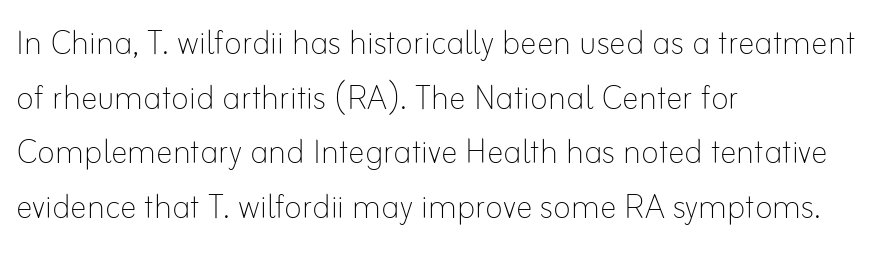
{"italic": "no", "bold": "no", "weight": "thin", "width": "normal", "stroke_contrast": "low", "x_height": "small", "monospaced": "no", "underline": "no", "align": "left", "line_spacing": "normal", "line_spacing_ratio": 1.3, "letter_spacing": "normal", "letter_spacing_em": 0.0, "glyph_px": 42}
